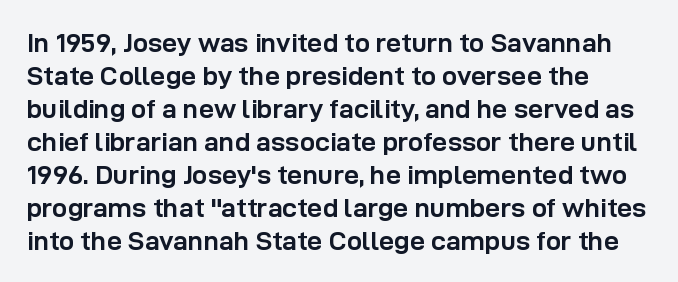
The passage shown is emphatically bold. A clean baseline with only descenders dipping below it. The axis of the letterforms is exactly vertical. Glyph-to-glyph distance matches everyday printed text.
